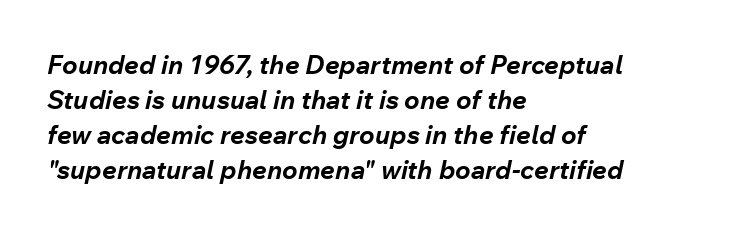
Q: Is the text bold? A: Yes.
Q: Is the text italic (slanted)? A: Yes, it leans right by about 12 degrees.
Q: Is the text underlined? A: No.
Q: How is the paragraph aligned? A: Left-aligned.
Q: Is the spacing between letters normal or unusually wide? A: Normal.
Q: Is the spacing between lines tight, normal or loose? A: Normal.
